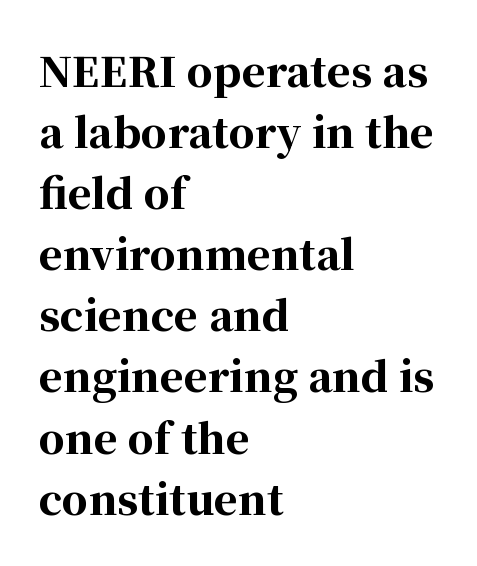
{"serif": "yes", "italic": "no", "bold": "yes", "weight": "bold", "width": "normal", "stroke_contrast": "high", "x_height": "medium", "monospaced": "no", "underline": "no", "align": "left", "line_spacing": "normal", "line_spacing_ratio": 1.49, "letter_spacing": "normal", "letter_spacing_em": 0.0, "glyph_px": 41}
